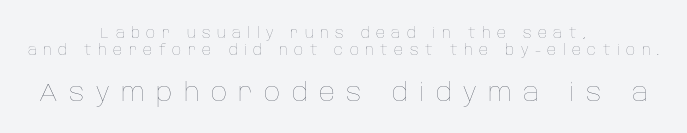
Q: Is the text bold? A: No.
Q: Is the text italic (slanted)? A: No, it is upright.
Q: Is the text underlined? A: No.
Q: How is the paragraph aligned? A: Centered.
Q: Is the spacing between letters normal or unusually wide? A: Unusually wide.
Q: Which block of text is set in a larger size, the first (top) or the second (bottom)? A: The second (bottom) one.
